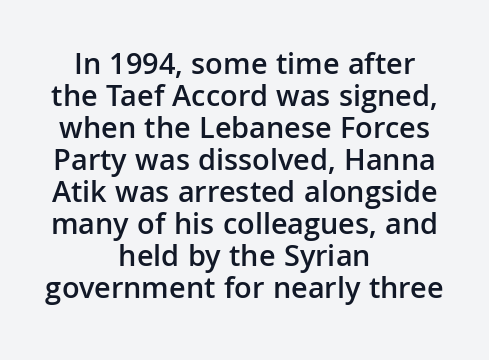
The image shows 31 px semibold sans-serif type, upright; set centered, tight line spacing (1.03x), normal letter spacing, not underlined; low stroke contrast and a medium x-height.
